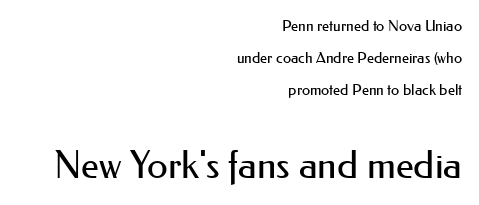
The characters display no serif detailing; their extremities are plain. The strip under each line holds only bare page. Regarding leading, the lines here are spaced well apart. Each word holds together tightly as a unit, with standard inter-letter gaps.
